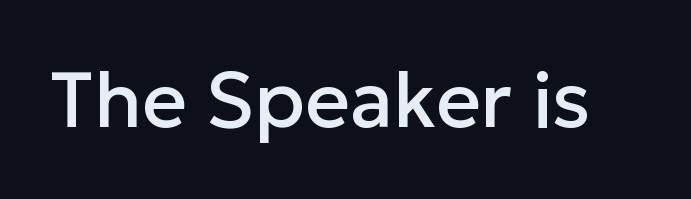
{"serif": "no", "italic": "no", "width": "normal", "stroke_contrast": "low", "x_height": "medium", "monospaced": "no", "underline": "no", "letter_spacing": "normal", "letter_spacing_em": 0.0, "glyph_px": 78}
